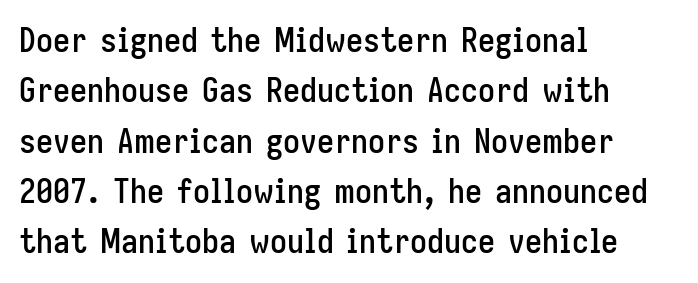
The typeface chosen for these lines omits serifs. This rendering uses left alignment, leaving the right contour irregular. Does the leading feel generous? No, just average. Any mark beneath the type? The region is blank. Observe the ordinary spacing: letters are neighbours, not strangers. Is this a fixed-width face? No — the glyphs have proportional, varying widths.
